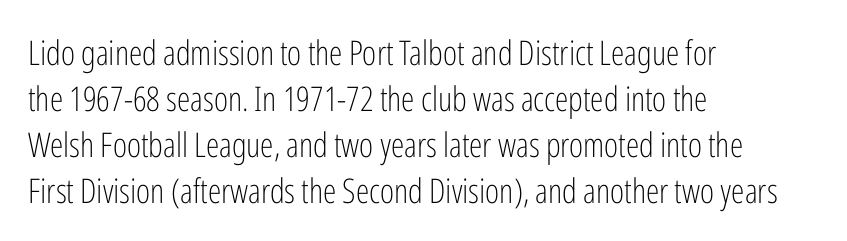
The image shows 34 px light, condensed sans-serif type, upright; set left-aligned, normal line spacing (1.35x), normal letter spacing, not underlined; low stroke contrast and a medium x-height.
